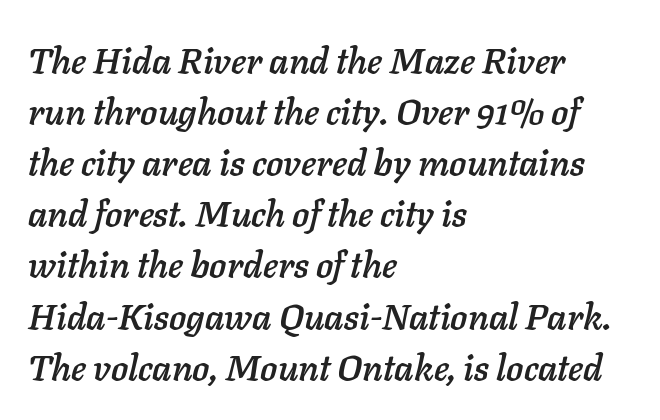
This sample has the flowing, uneven cadence of proportional lettering. Glance below the letters and you will spot only blank space. The face used here is rendered with its standard letterfit. These lines are set flush left with a ragged right edge.
